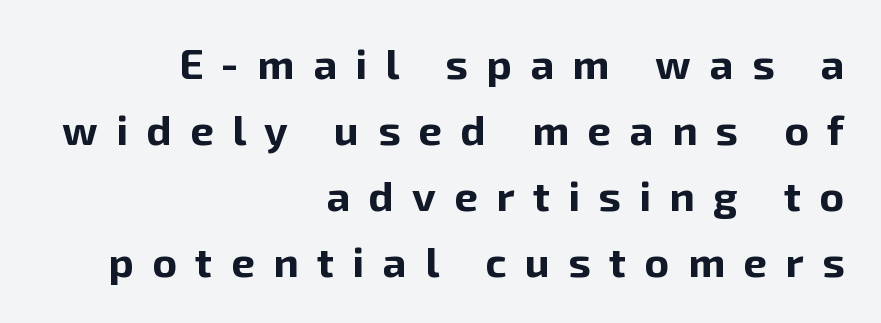
Q: Is the text bold? A: Yes.
Q: Is the text italic (slanted)? A: No, it is upright.
Q: Is the typeface a serif or a sans-serif typeface? A: Sans-serif.
Q: Is the text underlined? A: No.
Q: How is the paragraph aligned? A: Right-aligned.
Q: Is the spacing between letters normal or unusually wide? A: Unusually wide.
Q: Is the spacing between lines tight, normal or loose? A: Normal.
Q: Width (condensed, normal, or wide)? A: Normal.
Q: Stroke contrast? A: Low.
Q: x-height? A: Medium.
Q: Monospaced? A: No.
